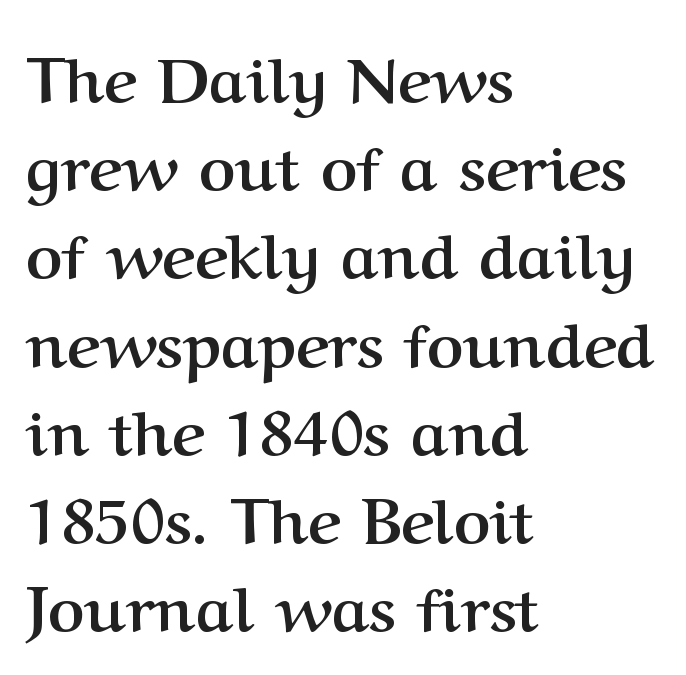
Q: Is the text bold? A: Yes.
Q: Is the text italic (slanted)? A: No, it is upright.
Q: Is the typeface a serif or a sans-serif typeface? A: Serif.
Q: Is the text underlined? A: No.
Q: How is the paragraph aligned? A: Left-aligned.
Q: Is the spacing between letters normal or unusually wide? A: Normal.
Q: Is the spacing between lines tight, normal or loose? A: Normal.
Q: Width (condensed, normal, or wide)? A: Normal.
Q: Stroke contrast? A: Medium.
Q: x-height? A: Medium.
Q: Monospaced? A: No.
